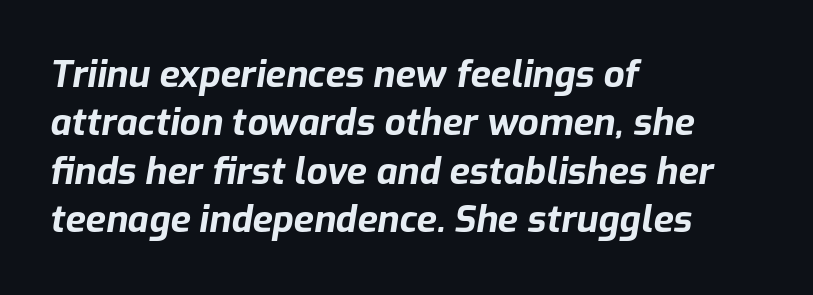
The image shows 37 px bold type, italic (leaning right); set left-aligned, normal line spacing (1.31x), normal letter spacing, not underlined; low stroke contrast and a medium x-height.
